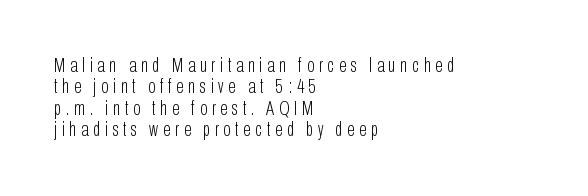
{"italic": "no", "bold": "no", "underline": "no", "align": "left", "line_spacing": "tight", "line_spacing_ratio": 1.07, "letter_spacing": "wide", "letter_spacing_em": 0.23, "glyph_px": 20}
